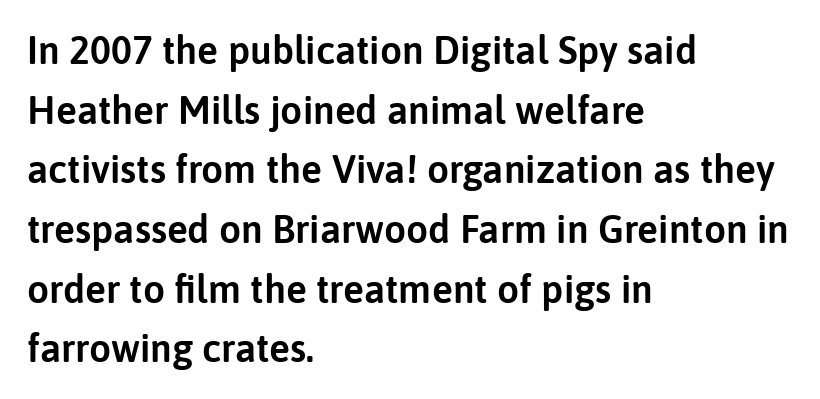
Q: Is the text italic (slanted)? A: No, it is upright.
Q: Is the typeface a serif or a sans-serif typeface? A: Sans-serif.
Q: Is the text underlined? A: No.
Q: How is the paragraph aligned? A: Left-aligned.
Q: Is the spacing between letters normal or unusually wide? A: Normal.
Q: Is the spacing between lines tight, normal or loose? A: Normal.
Q: Width (condensed, normal, or wide)? A: Normal.
Q: Stroke contrast? A: Low.
Q: x-height? A: Medium.
Q: Monospaced? A: No.
